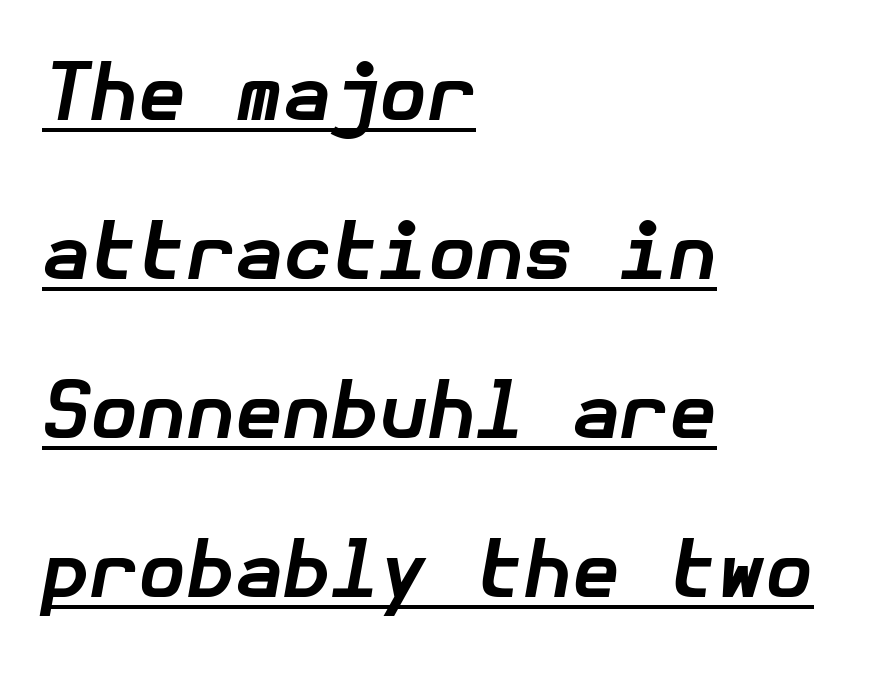
The face used here has a pronounced slope to its letters. Interline gaps are noticeably wide in this sample. What stands out about the letter spacing? Nothing — it is the standard amount. This is heavy type, rendered in bold.
